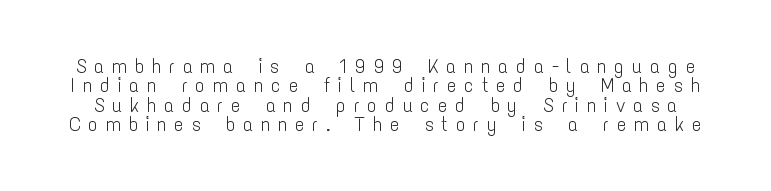
Look at the tracking — it's clearly loosened, letters drifting apart. Does the leading feel generous? Not at all — it's pinched. The letters stand straight up with perfectly vertical stems. The letterforms sit at book weight or below. Check under the words: just untouched page.
